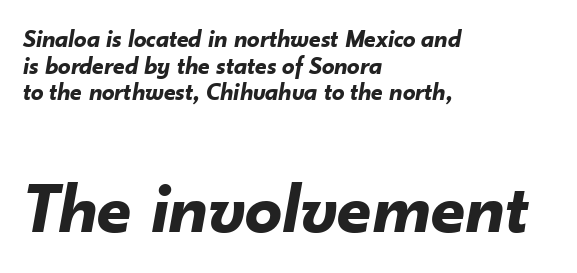
These two chunks differ in scale, with the bottom chunk taking the larger measure. These lines are rendered in a variable-pitch font. Horizontal bands of white between lines are thin slivers. Italic: yes, the glyphs are oblique. The text block is weighted toward the left margin, trailing off unevenly rightward.
